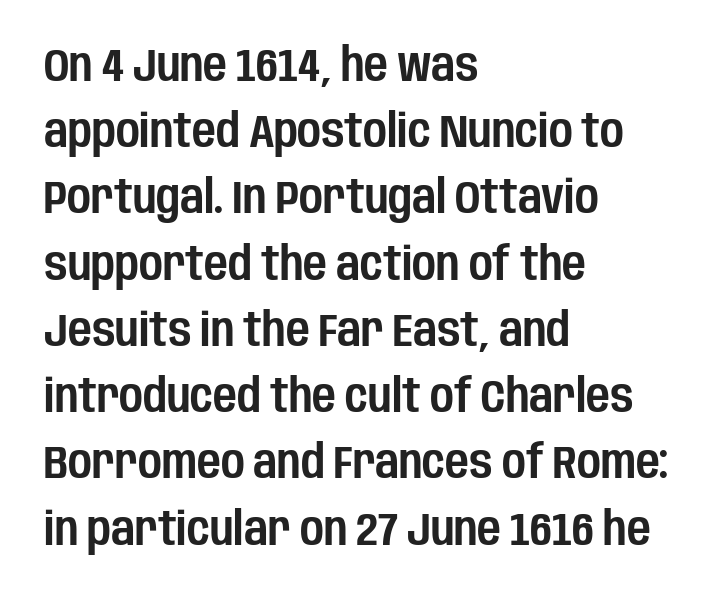
Quick note: interline space is typical. This rendering uses left alignment, leaving the right contour irregular. The passage shown is typed in a proportional face where columns would drift. These lines keep a tight, regular rhythm from letter to letter.
